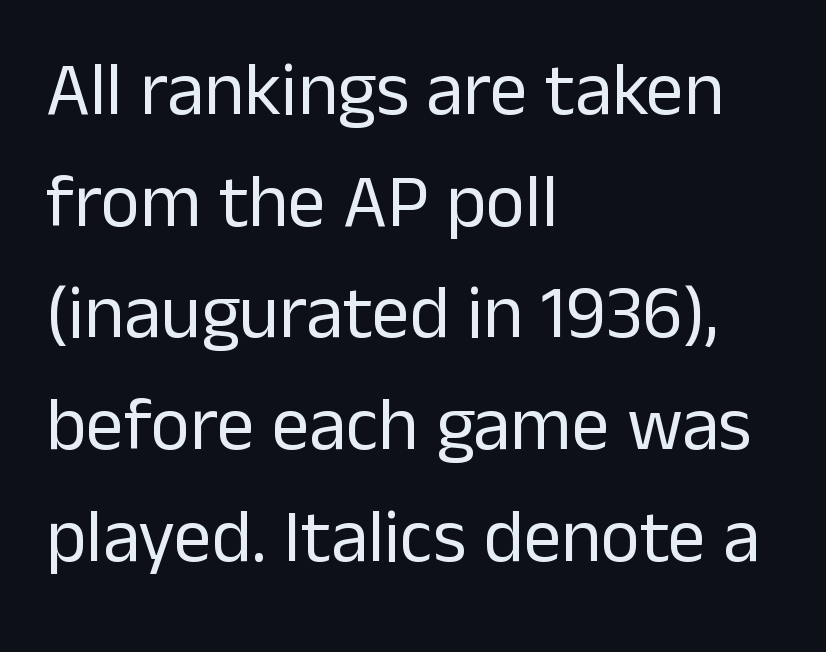
Q: Is the text bold? A: No.
Q: Is the text italic (slanted)? A: No, it is upright.
Q: Is the typeface a serif or a sans-serif typeface? A: Sans-serif.
Q: Is the text underlined? A: No.
Q: How is the paragraph aligned? A: Left-aligned.
Q: Is the spacing between letters normal or unusually wide? A: Normal.
Q: Is the spacing between lines tight, normal or loose? A: Normal.
Q: Width (condensed, normal, or wide)? A: Normal.
Q: Stroke contrast? A: Low.
Q: x-height? A: Medium.
Q: Monospaced? A: No.
